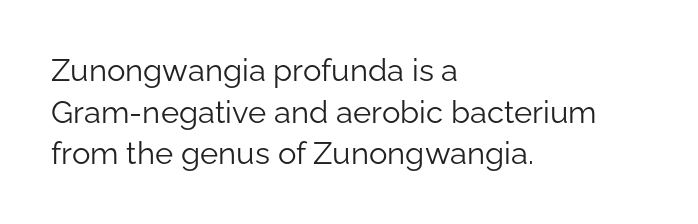
The image shows 31 px light sans-serif type, upright; set left-aligned, normal line spacing (1.34x), normal letter spacing, not underlined; low stroke contrast and a medium x-height.
